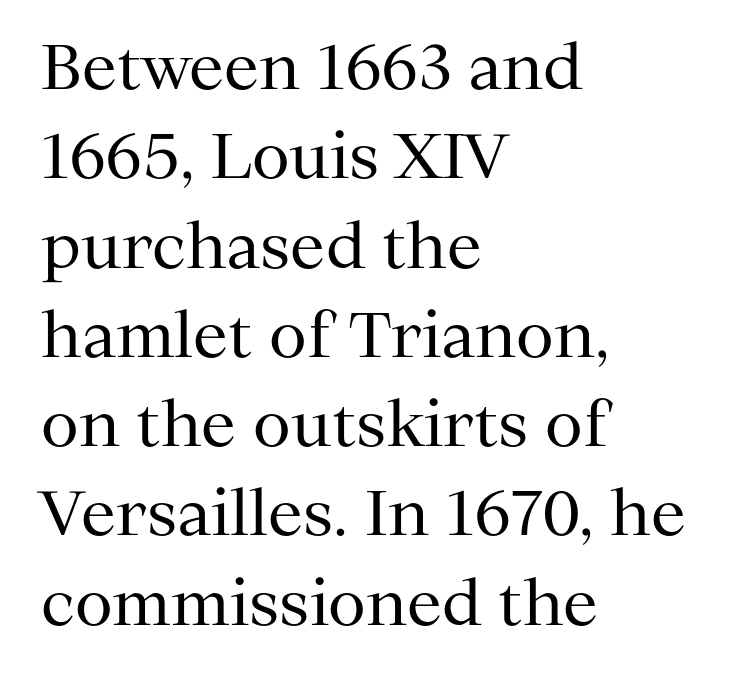
{"serif": "yes", "italic": "no", "bold": "no", "weight": "regular", "width": "normal", "stroke_contrast": "medium", "x_height": "medium", "monospaced": "no", "underline": "no", "align": "left", "line_spacing": "normal", "line_spacing_ratio": 1.44, "letter_spacing": "normal", "letter_spacing_em": 0.0, "glyph_px": 62}
